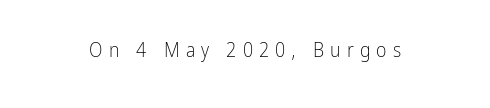
Style check: upright. Has an underline been added? It has not. The cut favours lightness, reaching ordinary text weight at its darkest. The type is letterspaced generously, with wide tracking.
